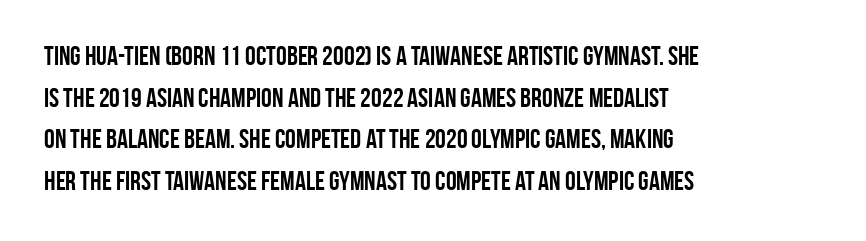
Q: Is the text bold? A: Yes.
Q: Is the text italic (slanted)? A: No, it is upright.
Q: Is the text underlined? A: No.
Q: How is the paragraph aligned? A: Left-aligned.
Q: Is the spacing between letters normal or unusually wide? A: Normal.
Q: Is the spacing between lines tight, normal or loose? A: Normal.
